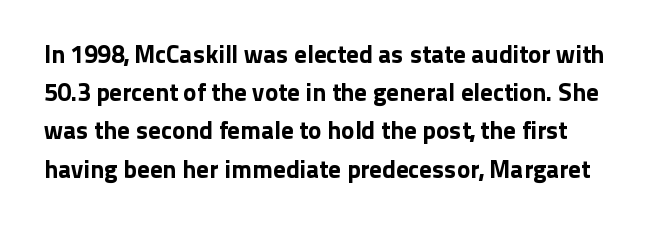
Q: Is the text italic (slanted)? A: No, it is upright.
Q: Is the text underlined? A: No.
Q: Is the spacing between letters normal or unusually wide? A: Normal.
Q: Is the spacing between lines tight, normal or loose? A: Normal.
